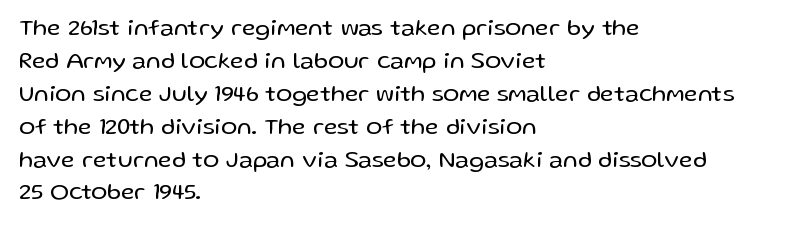
These lines stack with their left ends in a neat column. Letters rest on an invisible, unmarked baseline. The lines sit at an ordinary, default distance from one another. The type sits square on the baseline with zero lean. No letter is thick-stroked: the sample isn't bold. Default kerning and tracking; the words read as compact shapes.
